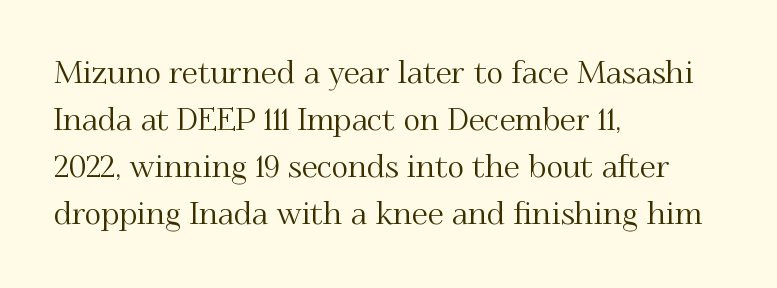
{"serif": "yes", "italic": "no", "width": "normal", "stroke_contrast": "medium", "x_height": "small", "monospaced": "no", "underline": "no", "align": "left", "line_spacing": "normal", "line_spacing_ratio": 1.47, "letter_spacing": "normal", "letter_spacing_em": 0.0, "glyph_px": 32}
